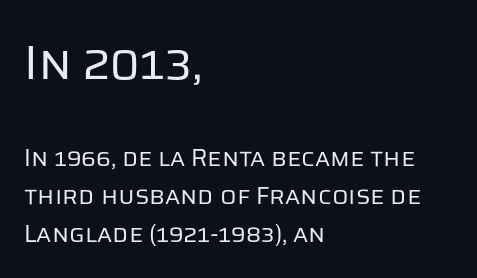
{"serif": "no", "italic": "no", "bold": "no", "weight": "regular", "width": "normal", "stroke_contrast": "low", "x_height": "large", "monospaced": "no", "underline": "no", "align": "left", "line_spacing": "normal", "line_spacing_ratio": 1.58, "letter_spacing": "normal", "letter_spacing_em": 0.0, "larger_block": "first", "size_ratio": 2.0, "glyph_px": 48}
